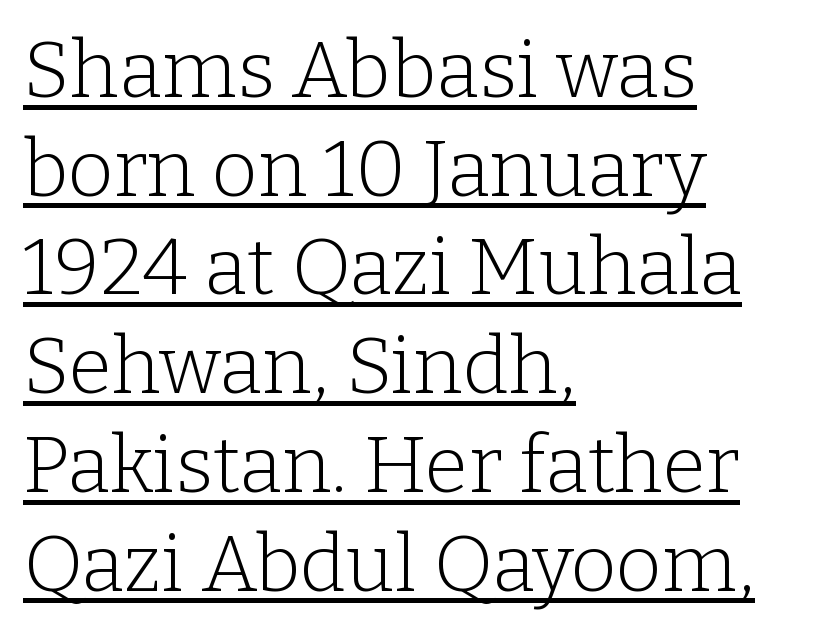
The image shows 79 px light serif type, upright; set left-aligned, normal line spacing (1.25x), normal letter spacing, underlined; low stroke contrast and a medium x-height.
